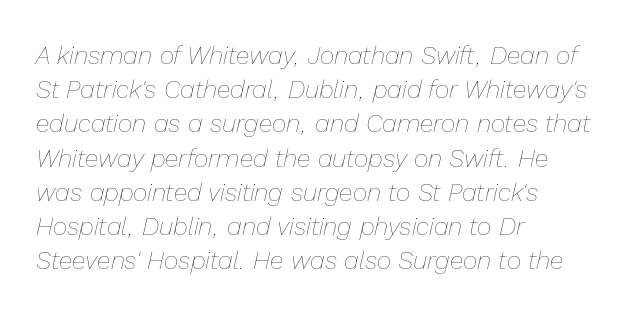
{"italic": "yes", "lean": "right", "slant_degrees": 13, "bold": "no", "underline": "no", "align": "left", "line_spacing": "normal", "line_spacing_ratio": 1.37, "letter_spacing": "normal", "letter_spacing_em": 0.0, "glyph_px": 25}
